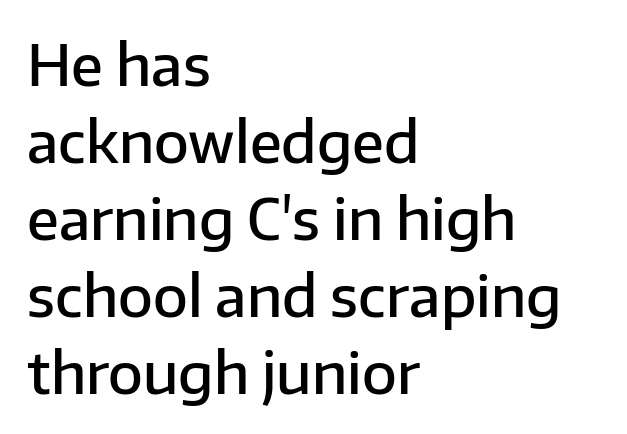
Q: Is the text bold? A: Semi-bold.
Q: Is the text italic (slanted)? A: No, it is upright.
Q: Is the typeface a serif or a sans-serif typeface? A: Sans-serif.
Q: Is the text underlined? A: No.
Q: How is the paragraph aligned? A: Left-aligned.
Q: Is the spacing between letters normal or unusually wide? A: Normal.
Q: Is the spacing between lines tight, normal or loose? A: Normal.
Q: Width (condensed, normal, or wide)? A: Normal.
Q: Stroke contrast? A: Low.
Q: x-height? A: Medium.
Q: Monospaced? A: No.
